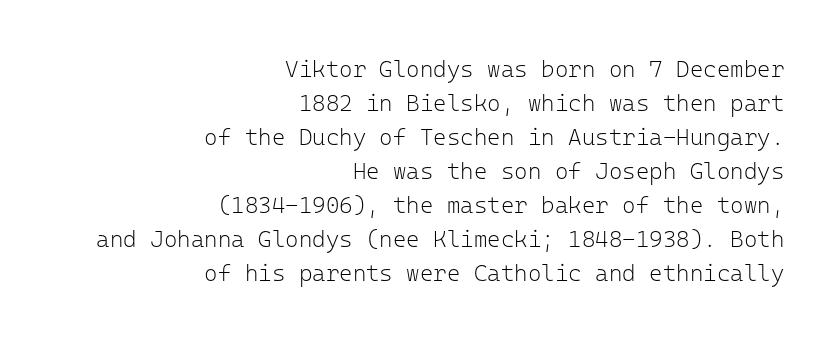
{"italic": "no", "bold": "no", "underline": "no", "align": "right", "line_spacing": "normal", "line_spacing_ratio": 1.48, "letter_spacing": "normal", "letter_spacing_em": 0.0, "glyph_px": 23}
